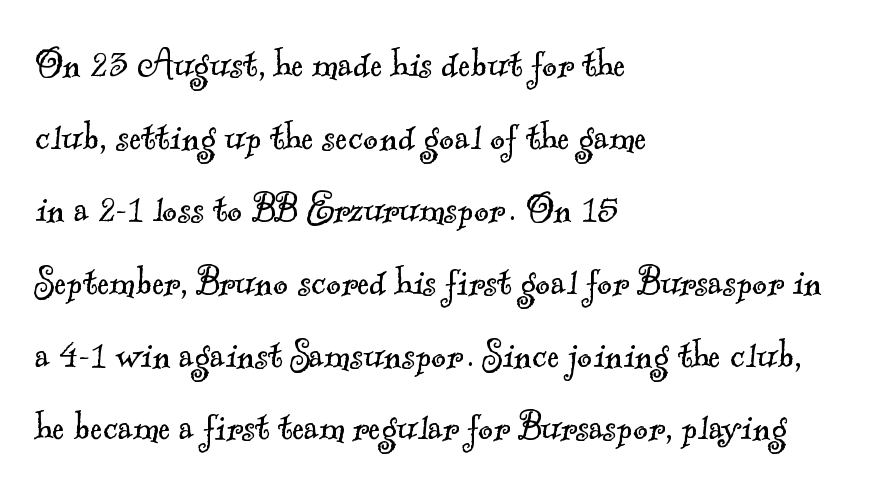
{"serif": "yes", "bold": "no", "weight": "light", "width": "normal", "x_height": "small", "monospaced": "no", "underline": "no", "align": "left", "line_spacing": "normal", "line_spacing_ratio": 1.58, "letter_spacing": "normal", "letter_spacing_em": 0.0, "glyph_px": 46}
